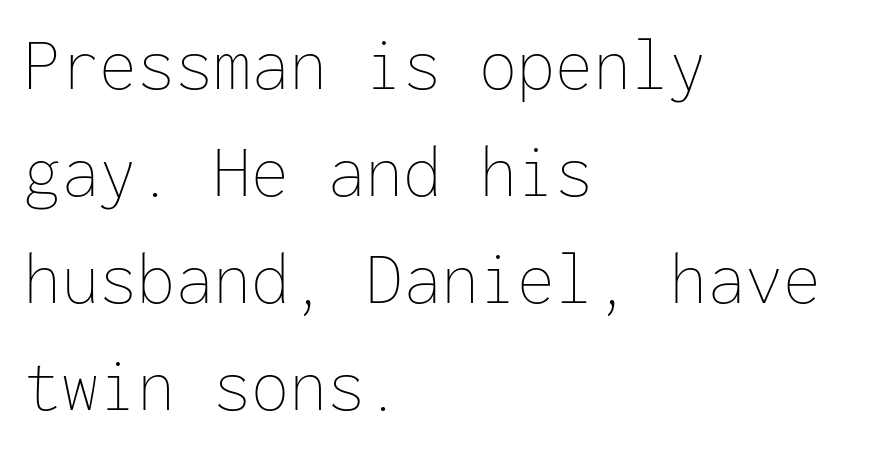
The image shows 76 px thin type, upright, monospaced; set left-aligned, normal line spacing (1.41x), normal letter spacing, not underlined; low stroke contrast and a medium x-height.
